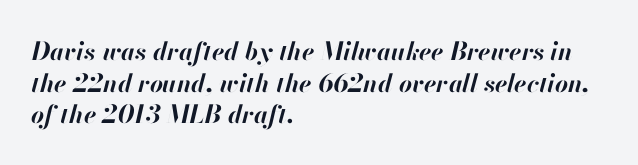
If you drew a ruler down the left edge, every line would touch it. Descender tails drop into unmarked territory. Is there much room between lines? A standard amount, neither cramped nor airy. The line texture is even and compact thanks to regular tracking. It's the slanting kind of type.
